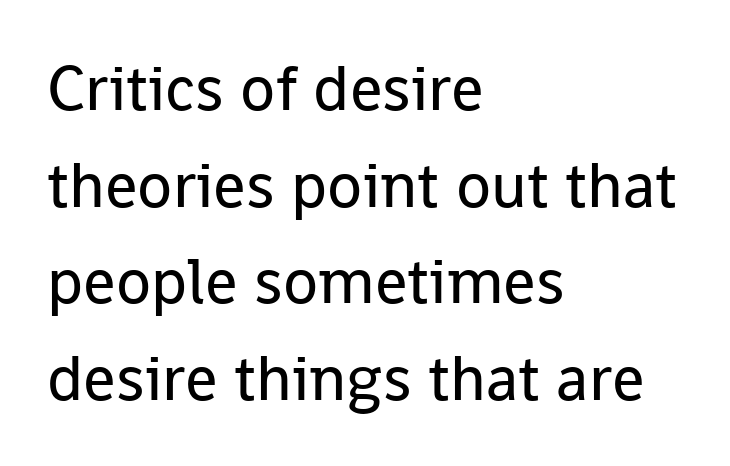
Q: Is the text bold? A: No.
Q: Is the text italic (slanted)? A: No, it is upright.
Q: Is the typeface a serif or a sans-serif typeface? A: Sans-serif.
Q: Is the text underlined? A: No.
Q: How is the paragraph aligned? A: Left-aligned.
Q: Is the spacing between letters normal or unusually wide? A: Normal.
Q: Is the spacing between lines tight, normal or loose? A: Normal.
Q: Width (condensed, normal, or wide)? A: Normal.
Q: Stroke contrast? A: Low.
Q: x-height? A: Medium.
Q: Monospaced? A: No.
